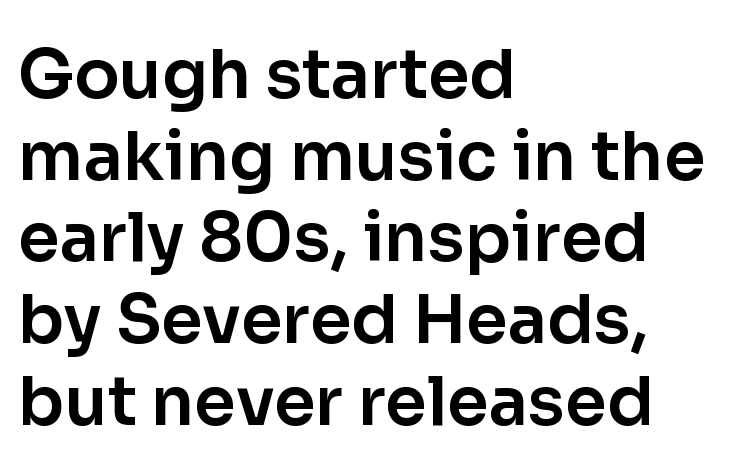
Each line starts at the same left margin while the right side varies. Short note: letters normally spaced. Vertical strokes here are truly vertical. Varying glyph widths throughout — classic text-font behaviour. Underline: absent.
